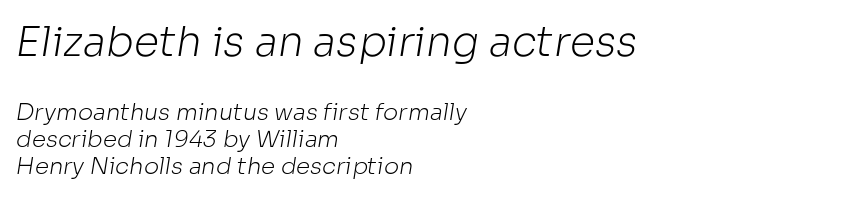
Q: Is the text bold? A: No.
Q: Is the typeface a serif or a sans-serif typeface? A: Sans-serif.
Q: Is the text underlined? A: No.
Q: How is the paragraph aligned? A: Left-aligned.
Q: Is the spacing between letters normal or unusually wide? A: Normal.
Q: Which block of text is set in a larger size, the first (top) or the second (bottom)? A: The first (top) one.
Q: Width (condensed, normal, or wide)? A: Normal.
Q: Stroke contrast? A: Low.
Q: x-height? A: Medium.
Q: Monospaced? A: No.
